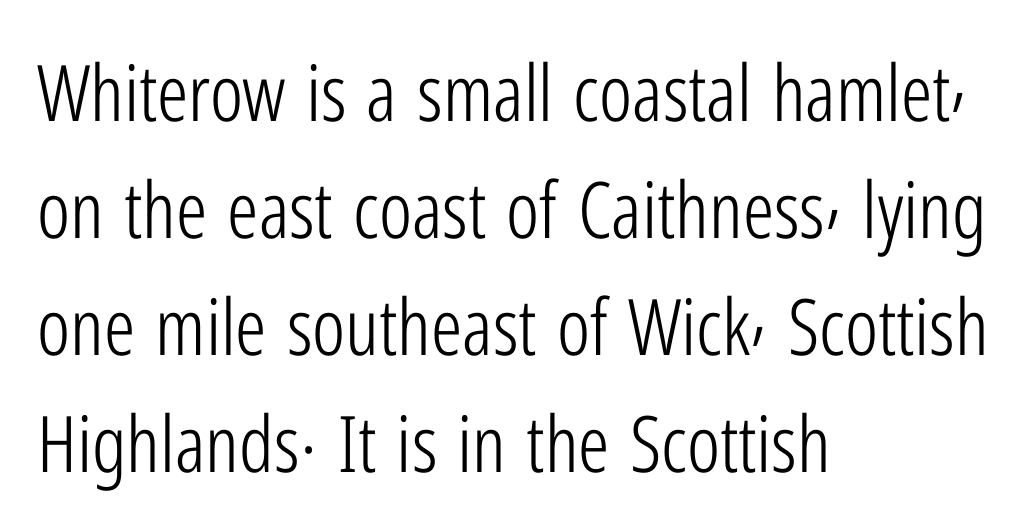
The image shows 78 px light, condensed sans-serif type, upright; set left-aligned, normal line spacing (1.5x), normal letter spacing, not underlined; low stroke contrast and a medium x-height.
